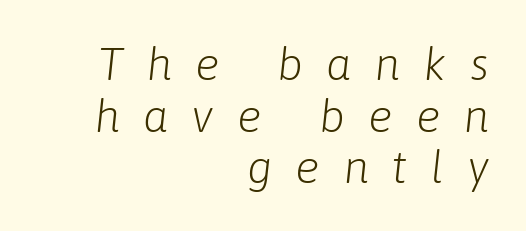
The image shows 46 px light type, italic (leaning right); set right-aligned, tight line spacing (1.12x), unusually wide letter spacing (+0.5 em), not underlined; low stroke contrast and a medium x-height.
